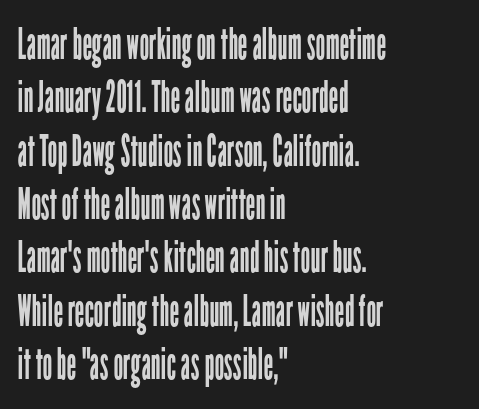
Q: Is the text bold? A: No.
Q: Is the text italic (slanted)? A: No, it is upright.
Q: Is the typeface a serif or a sans-serif typeface? A: Sans-serif.
Q: Is the text underlined? A: No.
Q: How is the paragraph aligned? A: Left-aligned.
Q: Is the spacing between letters normal or unusually wide? A: Normal.
Q: Width (condensed, normal, or wide)? A: Condensed.
Q: Stroke contrast? A: Low.
Q: x-height? A: Medium.
Q: Monospaced? A: No.
